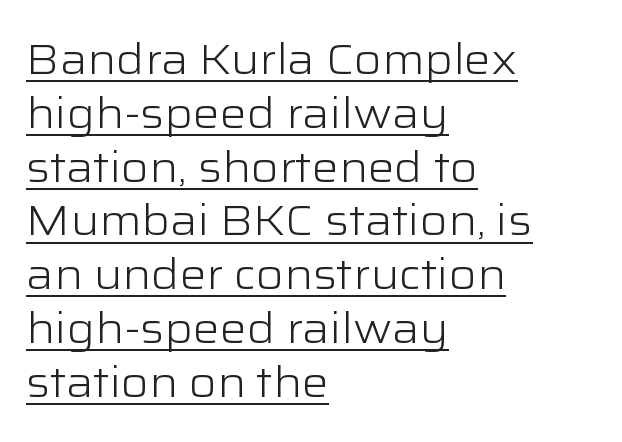
{"serif": "no", "italic": "no", "bold": "no", "weight": "light", "width": "wide", "stroke_contrast": "low", "x_height": "medium", "monospaced": "no", "underline": "yes", "align": "left", "line_spacing": "normal", "line_spacing_ratio": 1.28, "letter_spacing": "normal", "letter_spacing_em": 0.0, "glyph_px": 42}
